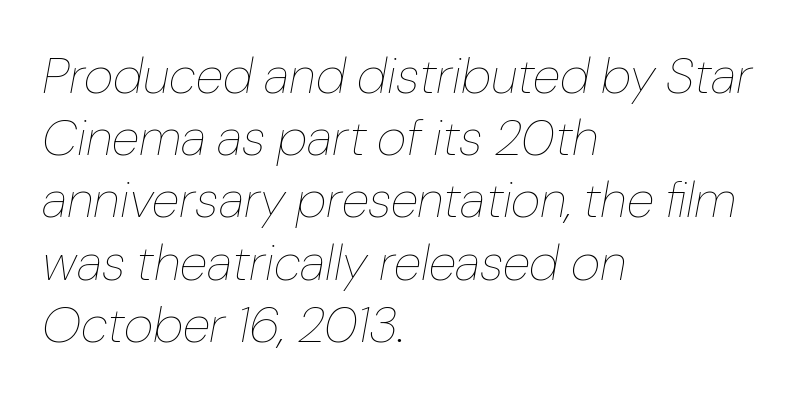
The image shows 51 px thin type, italic (leaning right); set left-aligned, line spacing 1.22x, normal letter spacing, not underlined; low stroke contrast and a medium x-height.
